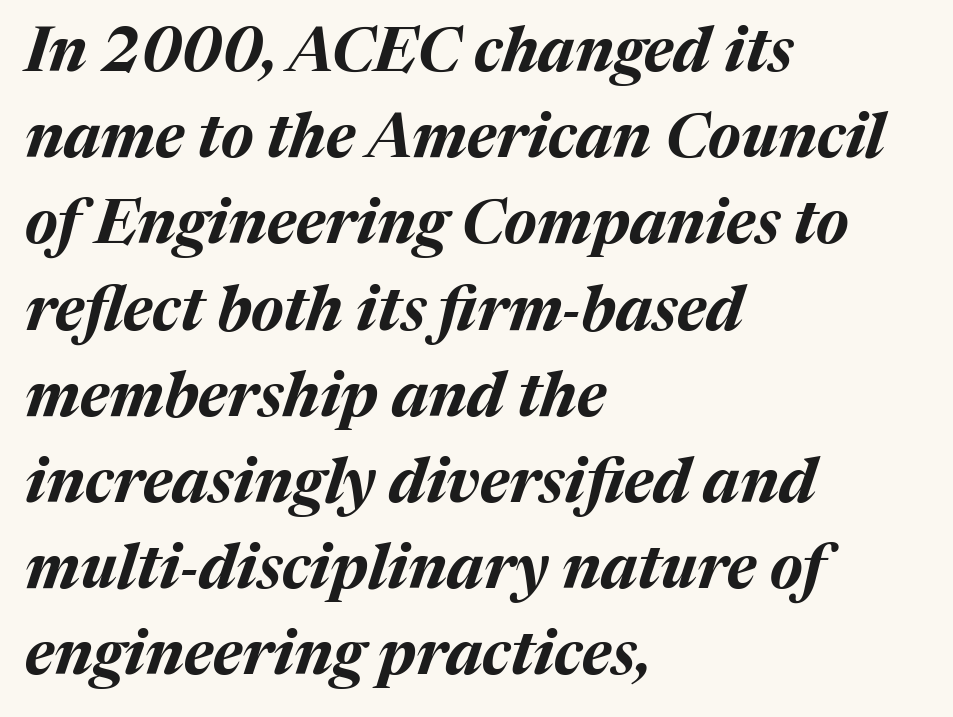
Q: Is the text bold? A: Yes.
Q: Is the text italic (slanted)? A: Yes, it leans right by about 17 degrees.
Q: Is the text underlined? A: No.
Q: How is the paragraph aligned? A: Left-aligned.
Q: Is the spacing between letters normal or unusually wide? A: Normal.
Q: Is the spacing between lines tight, normal or loose? A: Normal.
Q: Width (condensed, normal, or wide)? A: Normal.
Q: Stroke contrast? A: Medium.
Q: x-height? A: Medium.
Q: Monospaced? A: No.
